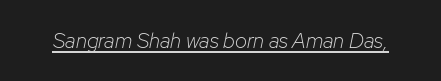
Q: Is the text bold? A: No.
Q: Is the text italic (slanted)? A: Yes, it leans right by about 12 degrees.
Q: Is the text underlined? A: Yes.
Q: Is the spacing between letters normal or unusually wide? A: Normal.
